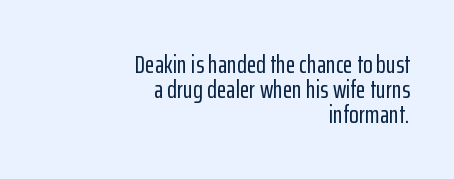
{"italic": "no", "underline": "no", "align": "right", "line_spacing": "tight", "line_spacing_ratio": 1.01, "letter_spacing": "normal", "letter_spacing_em": 0.0, "glyph_px": 25}
